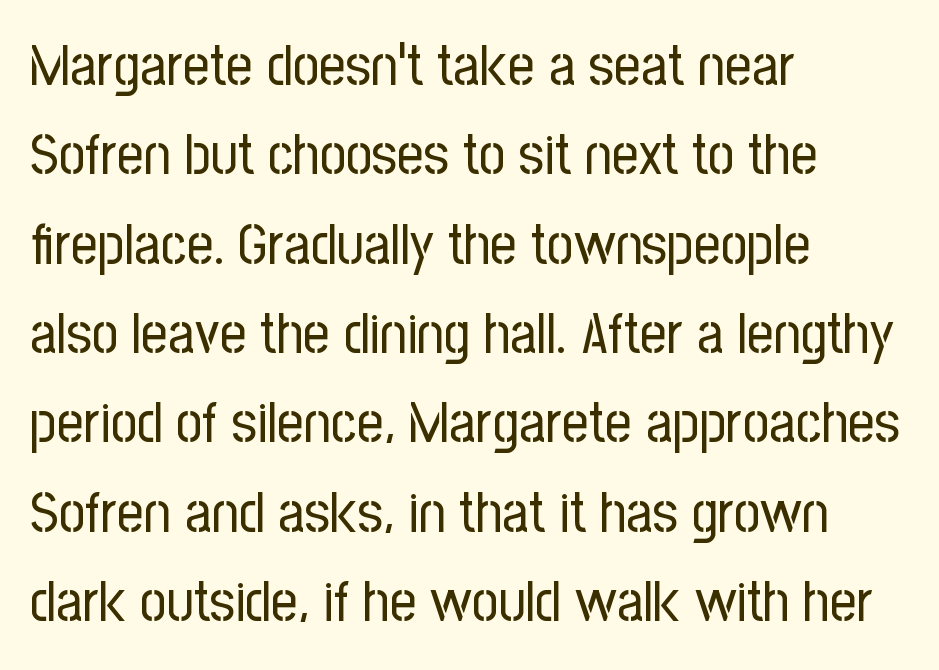
Q: Is the text bold? A: No.
Q: Is the text italic (slanted)? A: No, it is upright.
Q: Is the typeface a serif or a sans-serif typeface? A: Sans-serif.
Q: Is the text underlined? A: No.
Q: How is the paragraph aligned? A: Left-aligned.
Q: Is the spacing between letters normal or unusually wide? A: Normal.
Q: Is the spacing between lines tight, normal or loose? A: Normal.
Q: Width (condensed, normal, or wide)? A: Condensed.
Q: Stroke contrast? A: Low.
Q: x-height? A: Medium.
Q: Monospaced? A: No.
